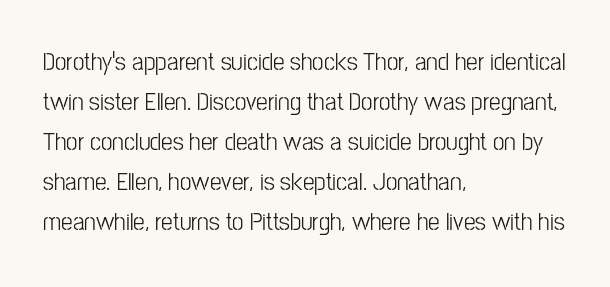
Q: Is the text italic (slanted)? A: No, it is upright.
Q: Is the text underlined? A: No.
Q: How is the paragraph aligned? A: Left-aligned.
Q: Is the spacing between letters normal or unusually wide? A: Normal.
Q: Is the spacing between lines tight, normal or loose? A: Normal.
